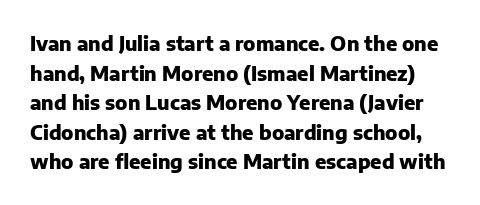
The image shows 20 px bold type, upright; set normal line spacing (1.48x), normal letter spacing, not underlined.
